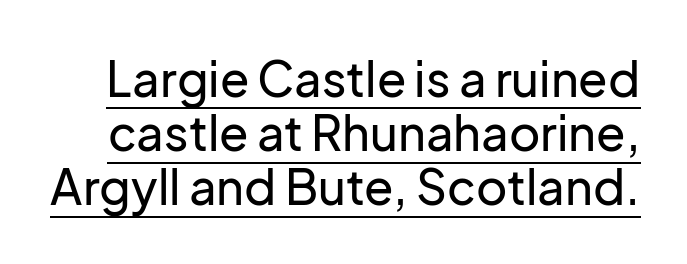
The image shows 48 px sans-serif type, upright; set tight line spacing (1.13x), normal letter spacing, underlined; low stroke contrast and a medium x-height.
